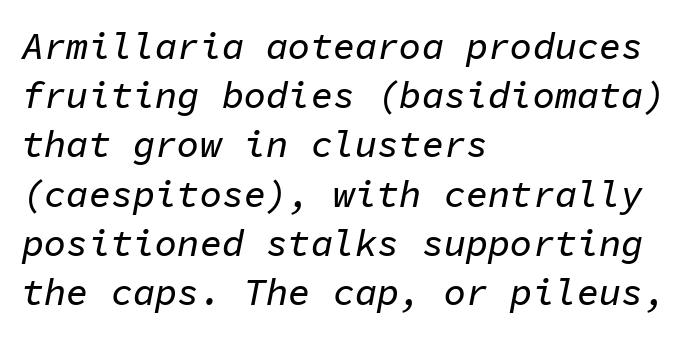
The image shows 37 px text type, italic (leaning right), monospaced; set left-aligned, normal line spacing (1.33x), normal letter spacing, not underlined; low stroke contrast and a medium x-height.
